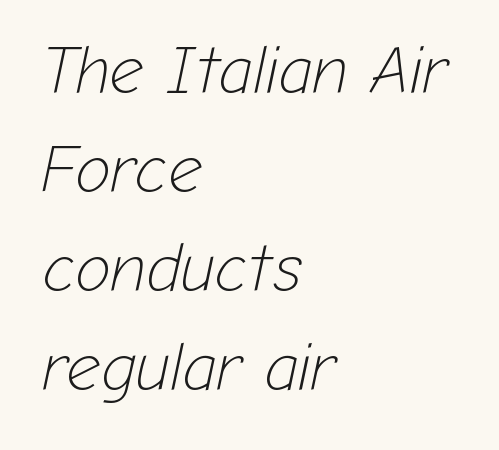
The image shows 67 px light type, italic (leaning right); set left-aligned, normal line spacing (1.48x), normal letter spacing, not underlined; low stroke contrast and a medium x-height.
